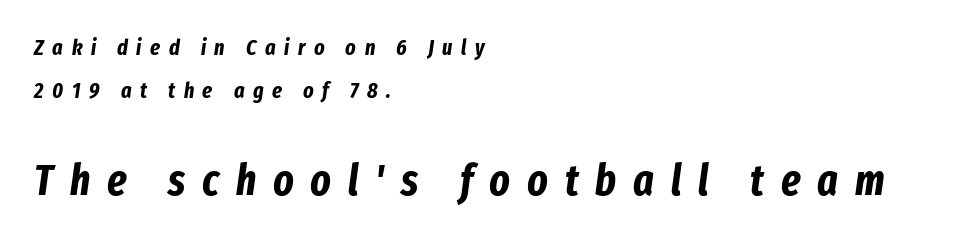
The image shows 43 px bold, condensed type, italic (leaning right); set left-aligned, loose line spacing (1.95x), unusually wide letter spacing (+0.39 em), not underlined; the second (bottom) block is 1.95x larger; low stroke contrast and a medium x-height.
